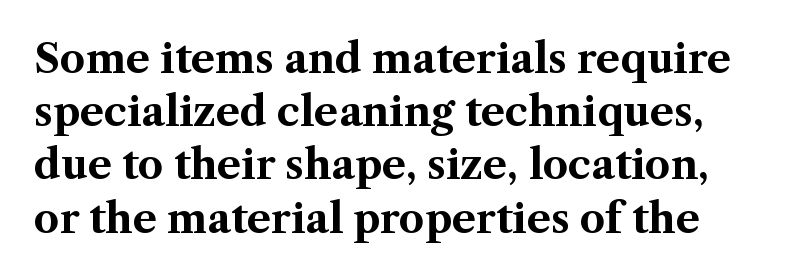
Q: Is the text bold? A: Yes.
Q: Is the text italic (slanted)? A: No, it is upright.
Q: Is the typeface a serif or a sans-serif typeface? A: Serif.
Q: Is the text underlined? A: No.
Q: Is the spacing between letters normal or unusually wide? A: Normal.
Q: Is the spacing between lines tight, normal or loose? A: Normal.
Q: Width (condensed, normal, or wide)? A: Normal.
Q: Stroke contrast? A: Medium.
Q: x-height? A: Medium.
Q: Monospaced? A: No.
